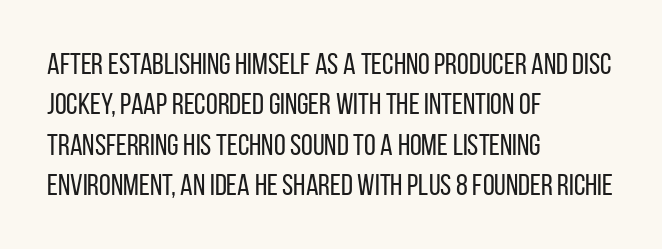
The typesetter chose a ragged-right arrangement here. Proportional: the letters do not fall into vertical columns. Observe the ordinary spacing: letters are neighbours, not strangers. Any mark beneath the type? The region is blank. The block of text has a typical density, with ordinary space between rows. The type family on display is of the sans-serif kind.
